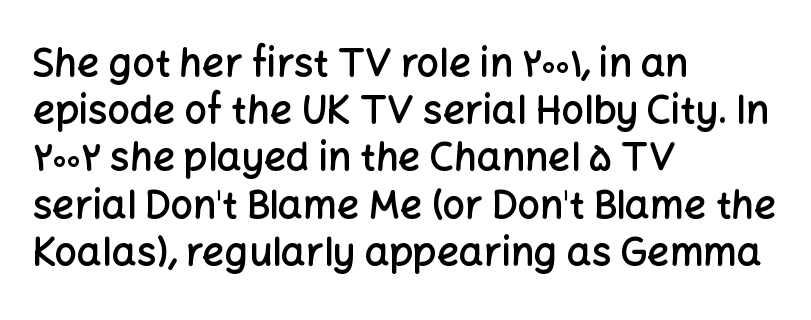
{"serif": "no", "italic": "no", "bold": "semi", "weight": "semibold", "width": "normal", "stroke_contrast": "low", "x_height": "medium", "monospaced": "no", "underline": "no", "align": "left", "line_spacing_ratio": 1.21, "letter_spacing": "normal", "letter_spacing_em": 0.0, "glyph_px": 39}
